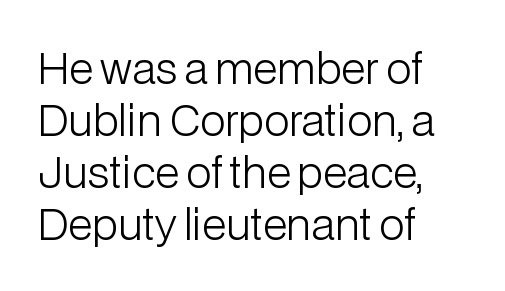
{"serif": "no", "italic": "no", "bold": "no", "weight": "light", "width": "normal", "stroke_contrast": "low", "x_height": "medium", "monospaced": "no", "underline": "no", "align": "left", "line_spacing_ratio": 1.24, "letter_spacing": "normal", "letter_spacing_em": 0.0, "glyph_px": 42}
